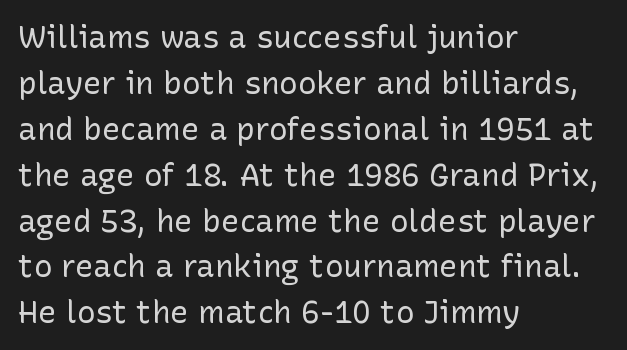
Q: Is the text bold? A: No.
Q: Is the text italic (slanted)? A: No, it is upright.
Q: Is the typeface a serif or a sans-serif typeface? A: Sans-serif.
Q: Is the text underlined? A: No.
Q: How is the paragraph aligned? A: Left-aligned.
Q: Is the spacing between letters normal or unusually wide? A: Normal.
Q: Is the spacing between lines tight, normal or loose? A: Normal.
Q: Width (condensed, normal, or wide)? A: Normal.
Q: Stroke contrast? A: Low.
Q: x-height? A: Medium.
Q: Monospaced? A: No.
